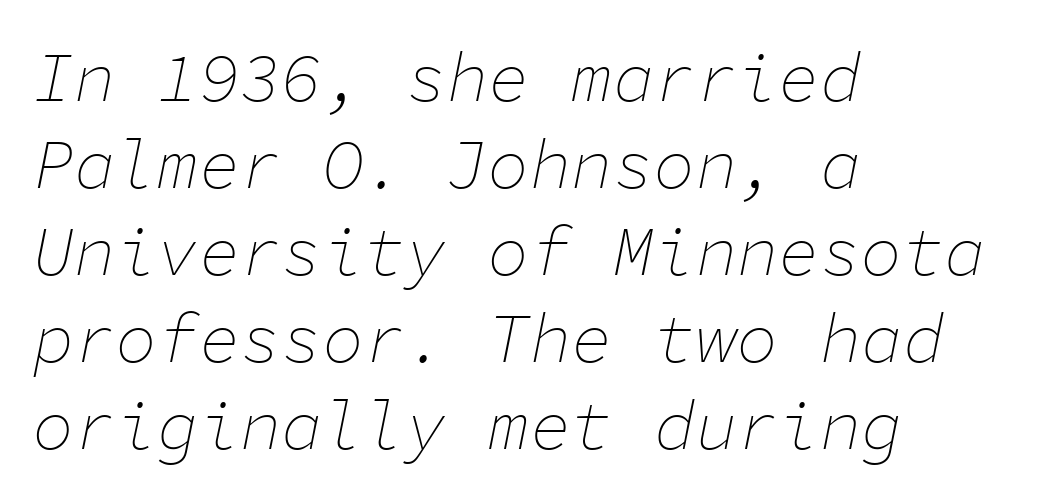
Q: Is the text bold? A: No.
Q: Is the text italic (slanted)? A: Yes, it leans right by about 11 degrees.
Q: Is the text underlined? A: No.
Q: How is the paragraph aligned? A: Left-aligned.
Q: Is the spacing between letters normal or unusually wide? A: Normal.
Q: Is the spacing between lines tight, normal or loose? A: Normal.
Q: Width (condensed, normal, or wide)? A: Normal.
Q: Stroke contrast? A: Low.
Q: x-height? A: Medium.
Q: Monospaced? A: Yes.
